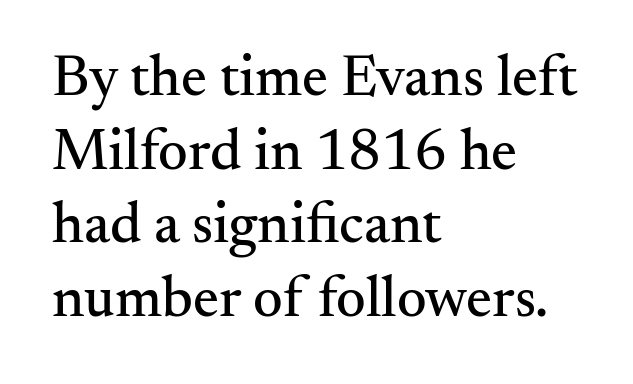
The image shows 58 px serif type, upright; set left-aligned, normal line spacing (1.27x), normal letter spacing, not underlined; medium stroke contrast and a small x-height.
